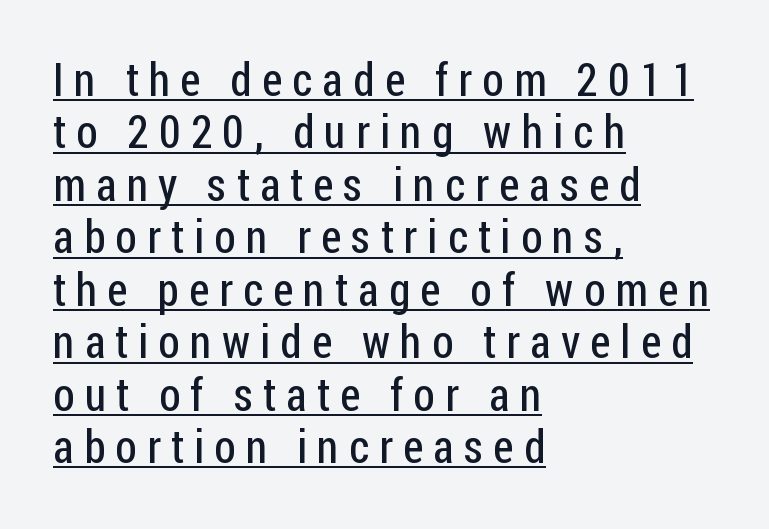
The image shows 46 px regular-weight, condensed sans-serif type, upright; set left-aligned, tight line spacing (1.14x), unusually wide letter spacing (+0.22 em), underlined; low stroke contrast and a medium x-height.
